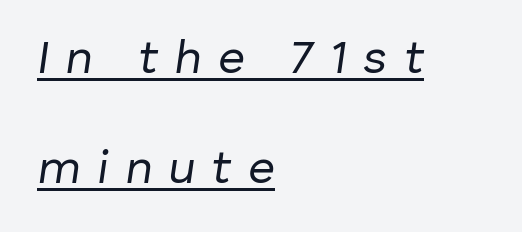
There is plenty of visible air inserted between adjacent glyphs. No letter is thick-stroked: the sample isn't bold. There's an unmistakable incline to the writing here. These lines are rendered in a variable-pitch font. Underline: present. Each line starts at the same left margin while the right side varies.
